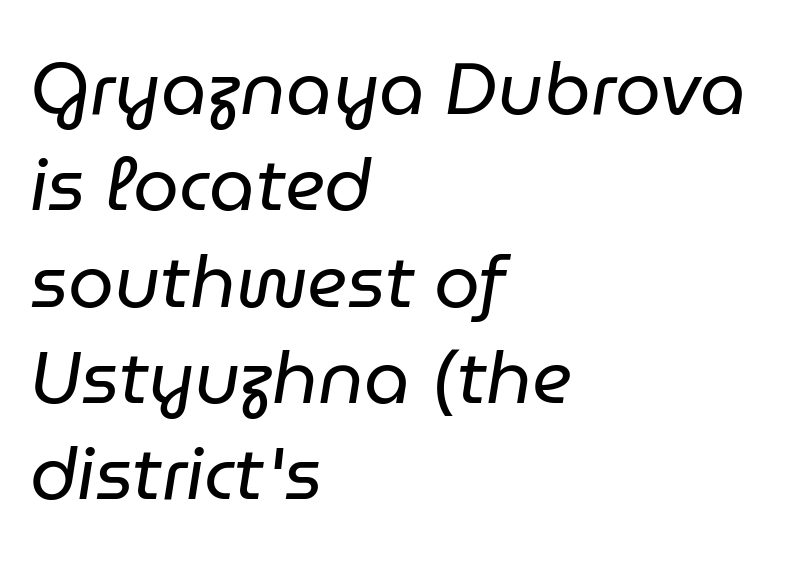
{"italic": "yes", "lean": "right", "slant_degrees": 9, "bold": "no", "weight": "regular", "width": "normal", "stroke_contrast": "low", "x_height": "medium", "monospaced": "no", "underline": "no", "align": "left", "line_spacing": "normal", "line_spacing_ratio": 1.32, "letter_spacing": "normal", "letter_spacing_em": 0.0, "glyph_px": 73}
